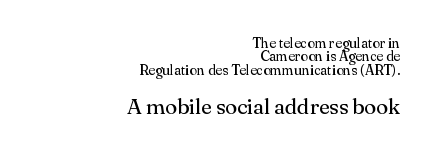
The image shows 22 px text type, upright; set right-aligned, tight line spacing (0.96x), normal letter spacing, not underlined; the second (bottom) block is 1.57x larger.
